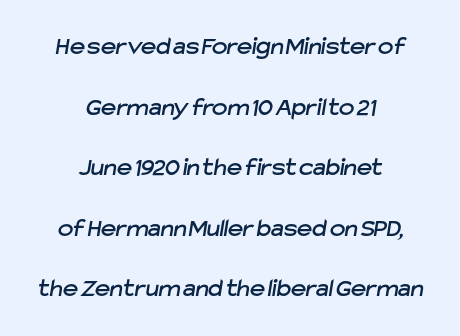
{"underline": "no", "align": "center", "line_spacing": "loose", "line_spacing_ratio": 2.33, "letter_spacing": "normal", "letter_spacing_em": 0.0, "glyph_px": 26}
